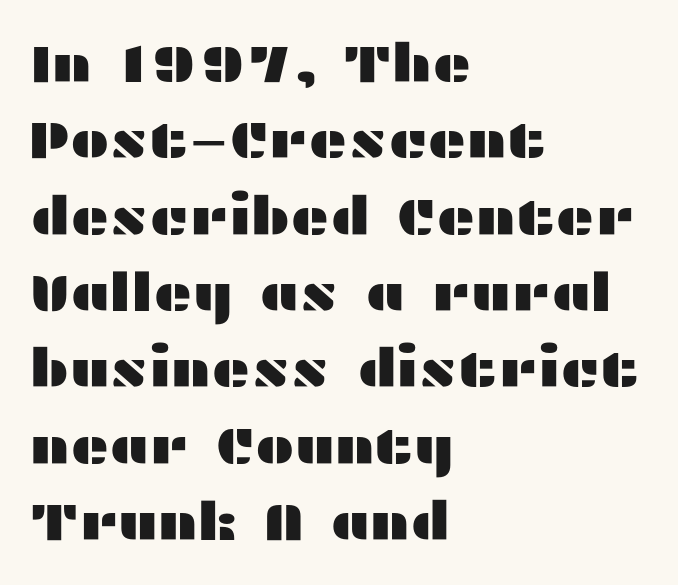
Horizontally, the lines are justified to the leading edge only. A typesetter would call this zero additional tracking. The space beneath each line is pristine and unruled. Typographically, this falls in the sans-serif category. What's the leading like? Ordinary, nothing unusual.
